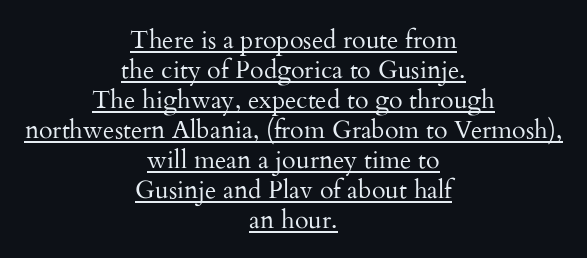
{"italic": "no", "bold": "no", "underline": "yes", "align": "center", "line_spacing_ratio": 1.2, "letter_spacing": "normal", "letter_spacing_em": 0.0, "glyph_px": 25}
